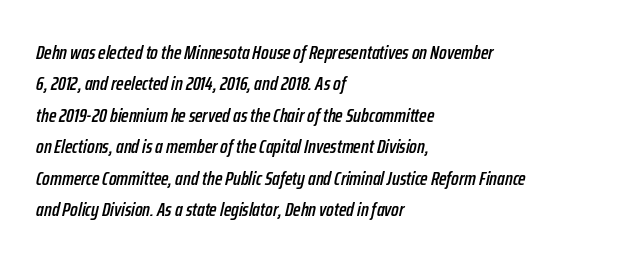
Q: Is the text italic (slanted)? A: Yes, it leans right by about 12 degrees.
Q: Is the text underlined? A: No.
Q: How is the paragraph aligned? A: Left-aligned.
Q: Is the spacing between letters normal or unusually wide? A: Normal.
Q: Is the spacing between lines tight, normal or loose? A: Normal.
